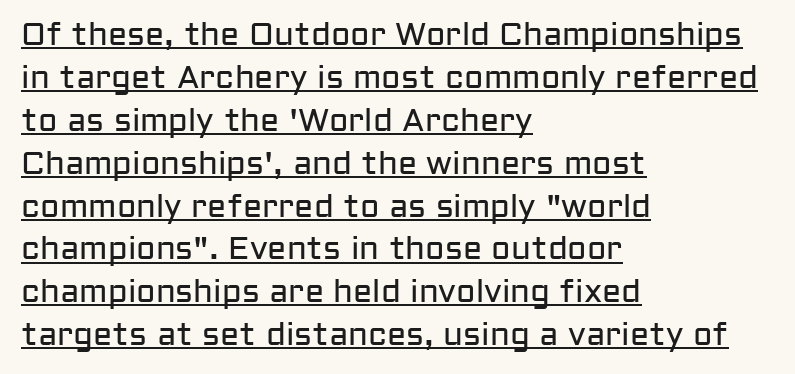
The image shows 32 px regular-weight sans-serif type, upright; set left-aligned, normal line spacing (1.34x), normal letter spacing, underlined; low stroke contrast and a medium x-height.
